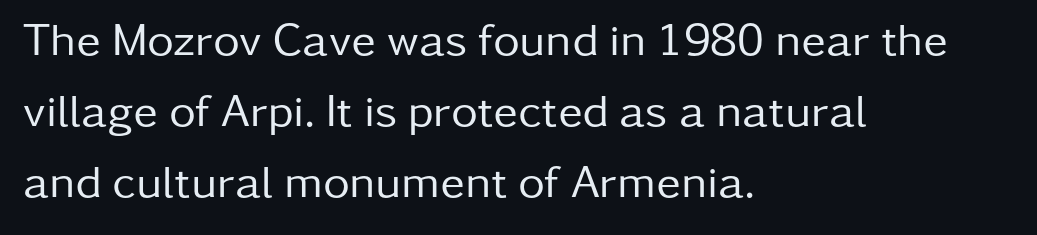
The image shows 46 px regular-weight sans-serif type, upright; set left-aligned, normal line spacing (1.54x), normal letter spacing, not underlined; low stroke contrast and a medium x-height.
